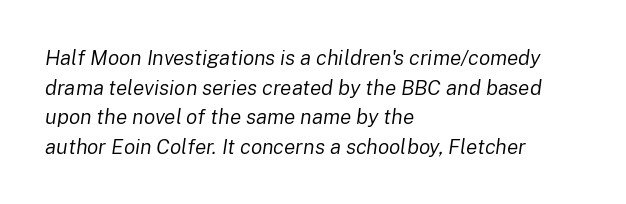
The rows are spaced the way most documents space them. No chunkiness to these letters — they're not bold. All the whitespace from short lines collects on the right. The words here are not underlined. Nobody touched the tracking dial on this one. Would a proofreader flag this as italicized? Yes.
